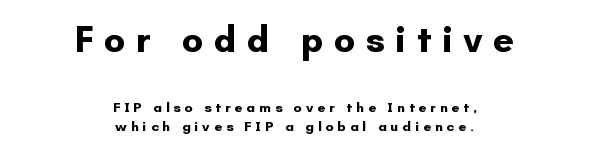
These lines sit exactly where default settings would place them. Vertical strokes here are truly vertical. Regarding serifs, this sample does without them. Typesetter's note: full bold, strokes at maximum text heaviness. Look at the tracking — it's clearly loosened, letters drifting apart.
